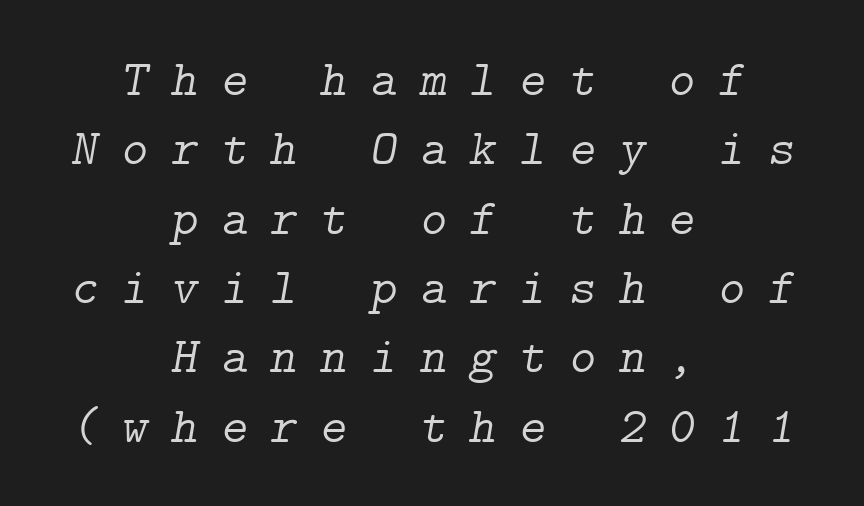
{"serif": "yes", "italic": "yes", "lean": "right", "slant_degrees": 9, "bold": "no", "weight": "light", "width": "normal", "stroke_contrast": "low", "x_height": "medium", "underline": "no", "align": "center", "line_spacing": "normal", "line_spacing_ratio": 1.36, "letter_spacing": "wide", "letter_spacing_em": 0.45, "glyph_px": 51}
